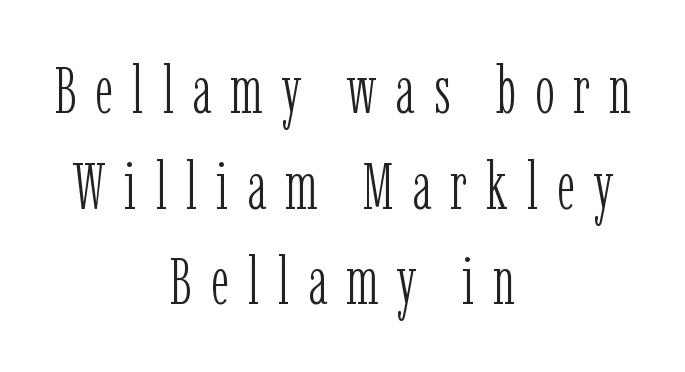
{"serif": "yes", "italic": "no", "bold": "no", "weight": "light", "width": "condensed", "stroke_contrast": "low", "x_height": "medium", "monospaced": "no", "underline": "no", "align": "center", "line_spacing": "normal", "line_spacing_ratio": 1.45, "letter_spacing": "wide", "letter_spacing_em": 0.28, "glyph_px": 66}
